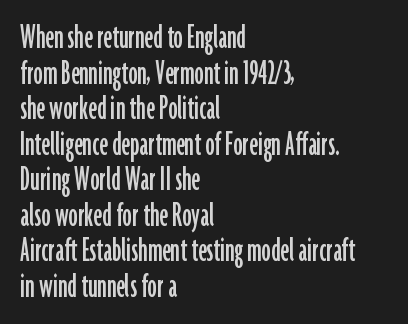
The image shows 37 px condensed sans-serif type, upright; set left-aligned, tight line spacing (0.96x), normal letter spacing, not underlined; low stroke contrast and a medium x-height.
